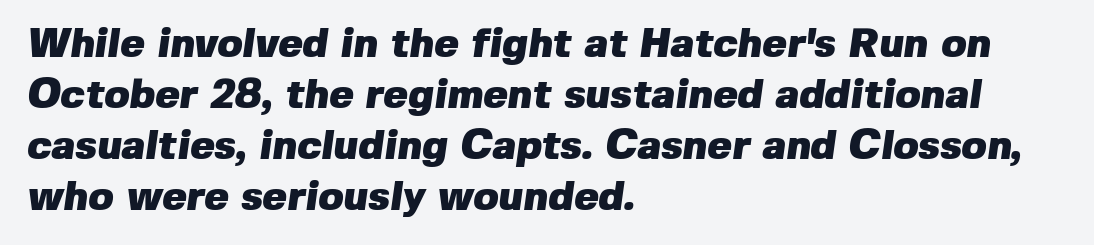
Q: Is the text bold? A: Yes.
Q: Is the typeface a serif or a sans-serif typeface? A: Sans-serif.
Q: Is the text underlined? A: No.
Q: How is the paragraph aligned? A: Left-aligned.
Q: Is the spacing between letters normal or unusually wide? A: Normal.
Q: Width (condensed, normal, or wide)? A: Normal.
Q: Stroke contrast? A: Low.
Q: x-height? A: Medium.
Q: Monospaced? A: No.
